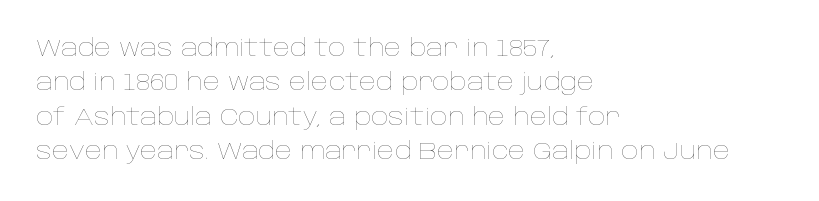
{"italic": "no", "bold": "no", "underline": "no", "align": "left", "line_spacing": "normal", "line_spacing_ratio": 1.43, "letter_spacing": "normal", "letter_spacing_em": 0.0, "glyph_px": 24}
